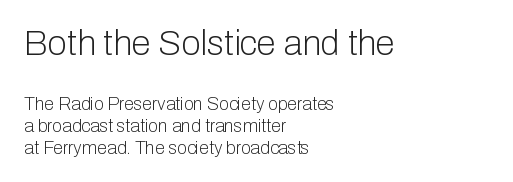
The image shows 35 px light sans-serif type, upright; set left-aligned, line spacing 1.21x, normal letter spacing, not underlined; the first (top) block is 1.94x larger; low stroke contrast and a medium x-height.
